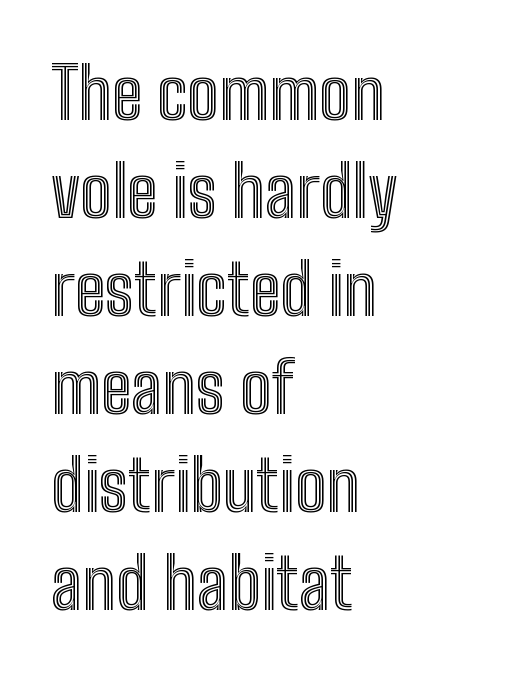
The image shows 70 px condensed type, upright; set left-aligned, normal line spacing (1.4x), normal letter spacing, not underlined; a medium x-height.
